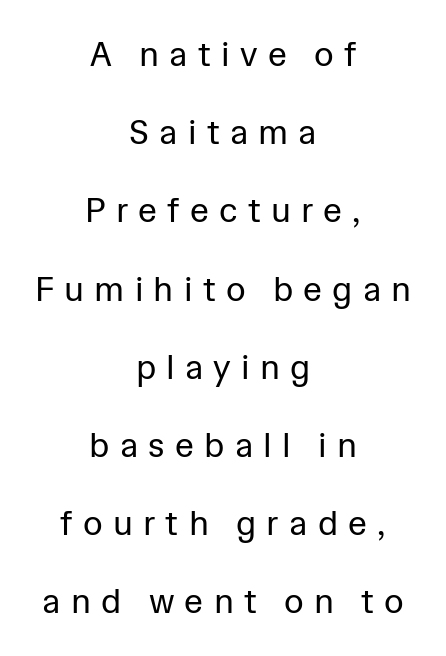
Baseline-to-baseline distance is far greater than the letter height. Is the type heavy? It reads as light-to-regular instead. One-word summary of the alignment: center. Underlining? Definitely not there. Is there any slant? The stems are plumb. A typesetter would label this face a sans.
